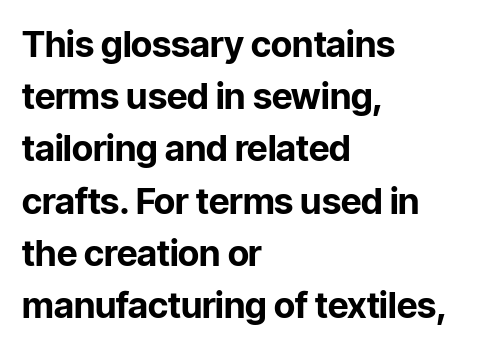
Q: Is the text bold? A: Yes.
Q: Is the text italic (slanted)? A: No, it is upright.
Q: Is the typeface a serif or a sans-serif typeface? A: Sans-serif.
Q: Is the text underlined? A: No.
Q: How is the paragraph aligned? A: Left-aligned.
Q: Is the spacing between letters normal or unusually wide? A: Normal.
Q: Is the spacing between lines tight, normal or loose? A: Normal.
Q: Width (condensed, normal, or wide)? A: Normal.
Q: Stroke contrast? A: Low.
Q: x-height? A: Medium.
Q: Monospaced? A: No.
